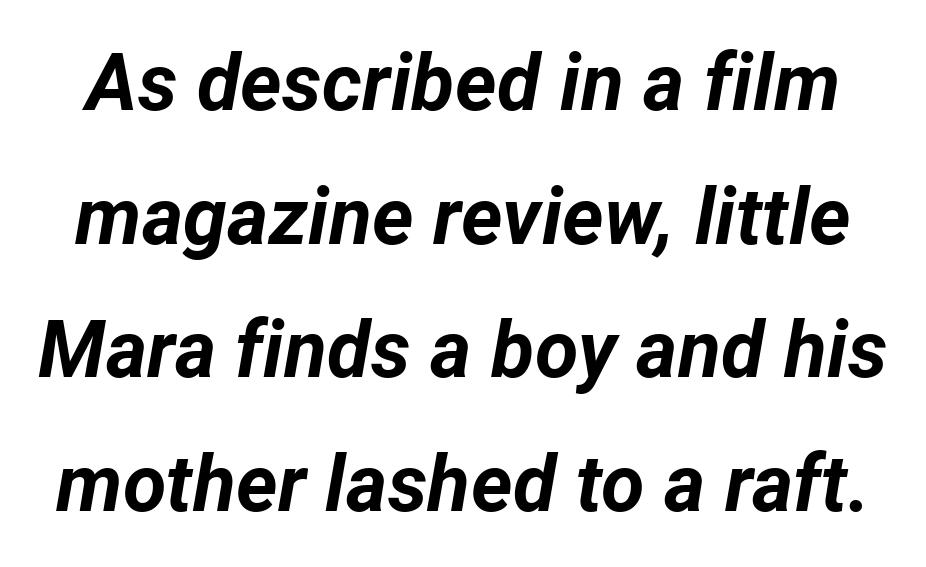
{"italic": "yes", "lean": "right", "slant_degrees": 12, "bold": "yes", "weight": "bold", "width": "normal", "stroke_contrast": "low", "x_height": "medium", "monospaced": "no", "underline": "no", "line_spacing": "normal", "line_spacing_ratio": 1.69, "letter_spacing": "normal", "letter_spacing_em": 0.0, "glyph_px": 79}
